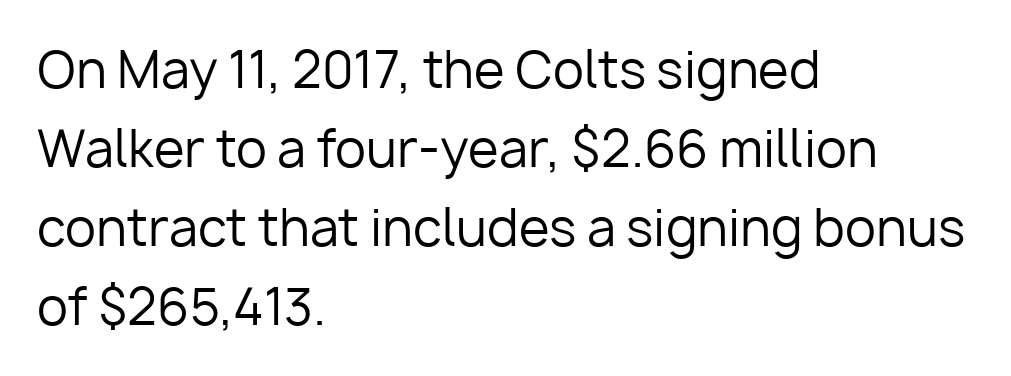
The image shows 50 px regular-weight sans-serif type, upright; set left-aligned, normal line spacing (1.58x), normal letter spacing, not underlined; low stroke contrast and a medium x-height.
